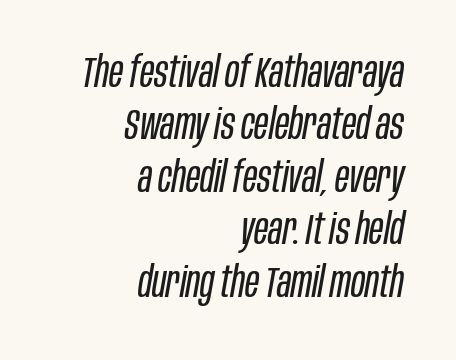
Q: Is the text bold? A: No.
Q: Is the text italic (slanted)? A: Yes, it leans right by about 10 degrees.
Q: Is the text underlined? A: No.
Q: How is the paragraph aligned? A: Right-aligned.
Q: Is the spacing between letters normal or unusually wide? A: Normal.
Q: Width (condensed, normal, or wide)? A: Condensed.
Q: Stroke contrast? A: Low.
Q: x-height? A: Large.
Q: Monospaced? A: No.
